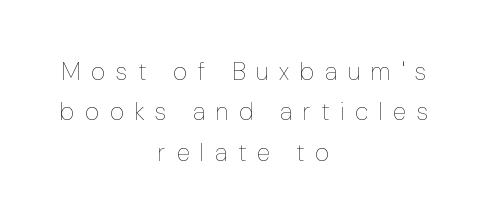
{"italic": "no", "bold": "no", "underline": "no", "align": "center", "line_spacing": "normal", "line_spacing_ratio": 1.62, "letter_spacing": "wide", "letter_spacing_em": 0.42, "glyph_px": 25}
